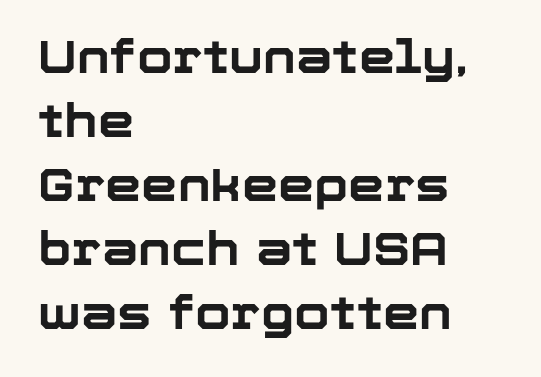
The image shows 46 px bold sans-serif type, upright; set left-aligned, normal line spacing (1.39x), normal letter spacing, not underlined; low stroke contrast and a medium x-height.
